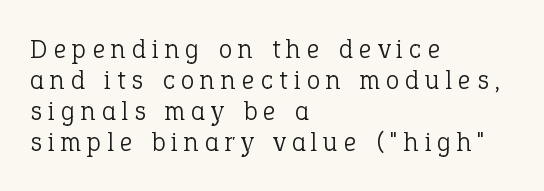
The image shows 27 px text type, upright; set left-aligned, tight line spacing (1.15x), unusually wide letter spacing (+0.24 em), not underlined.
